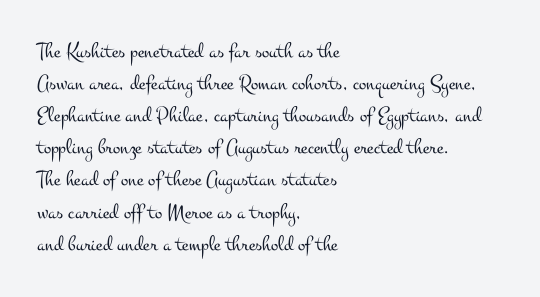
The image shows 22 px text type; set left-aligned, normal line spacing (1.46x), normal letter spacing, not underlined.
